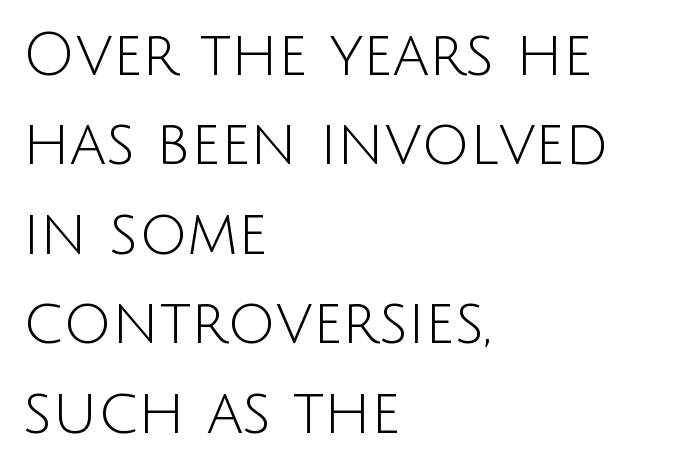
{"serif": "no", "italic": "no", "bold": "no", "weight": "light", "width": "normal", "stroke_contrast": "low", "x_height": "large", "monospaced": "no", "underline": "no", "align": "left", "line_spacing": "normal", "line_spacing_ratio": 1.49, "letter_spacing": "normal", "letter_spacing_em": 0.0, "glyph_px": 60}
